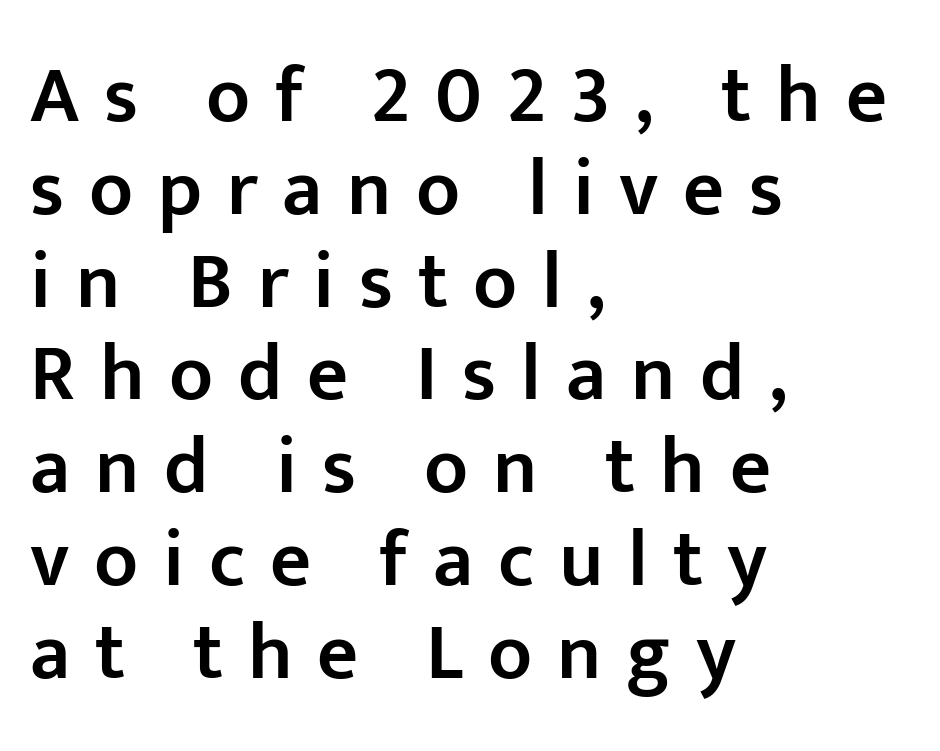
The image shows 80 px semibold sans-serif type, upright; set left-aligned, line spacing 1.16x, unusually wide letter spacing (+0.31 em), not underlined; low stroke contrast and a medium x-height.
